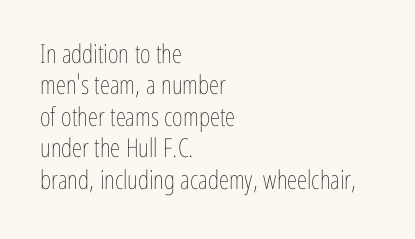
The image shows 26 px text type, upright; set left-aligned, line spacing 1.21x, normal letter spacing, not underlined.
